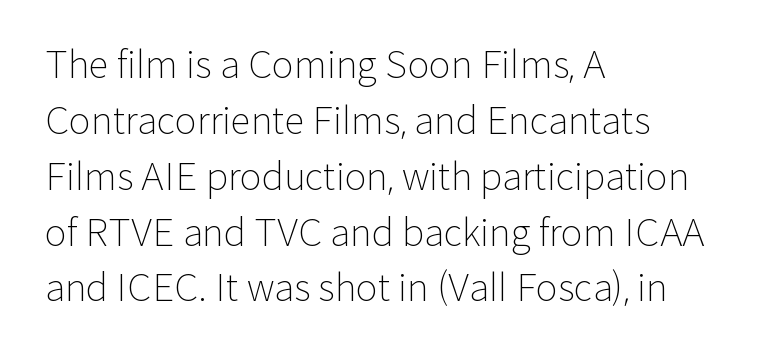
Q: Is the text bold? A: No.
Q: Is the text italic (slanted)? A: No, it is upright.
Q: Is the typeface a serif or a sans-serif typeface? A: Sans-serif.
Q: Is the text underlined? A: No.
Q: How is the paragraph aligned? A: Left-aligned.
Q: Is the spacing between letters normal or unusually wide? A: Normal.
Q: Is the spacing between lines tight, normal or loose? A: Normal.
Q: Width (condensed, normal, or wide)? A: Normal.
Q: Stroke contrast? A: Low.
Q: x-height? A: Medium.
Q: Monospaced? A: No.
